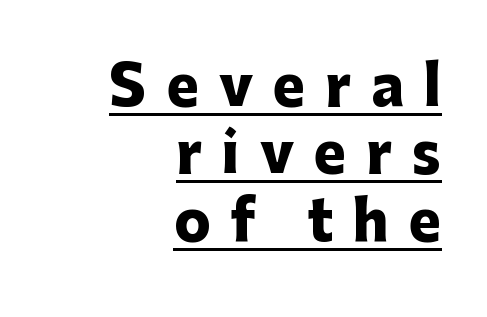
Weight: bold. This block has exactly the height ordinary leading produces. Typeset ragged left — the right edge is the straight one. The characters display no serif detailing; their extremities are plain.
